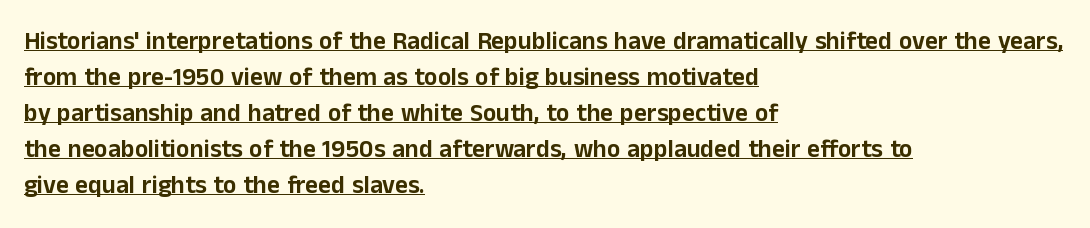
Q: Is the text italic (slanted)? A: No, it is upright.
Q: Is the text underlined? A: Yes.
Q: How is the paragraph aligned? A: Left-aligned.
Q: Is the spacing between letters normal or unusually wide? A: Normal.
Q: Is the spacing between lines tight, normal or loose? A: Normal.
